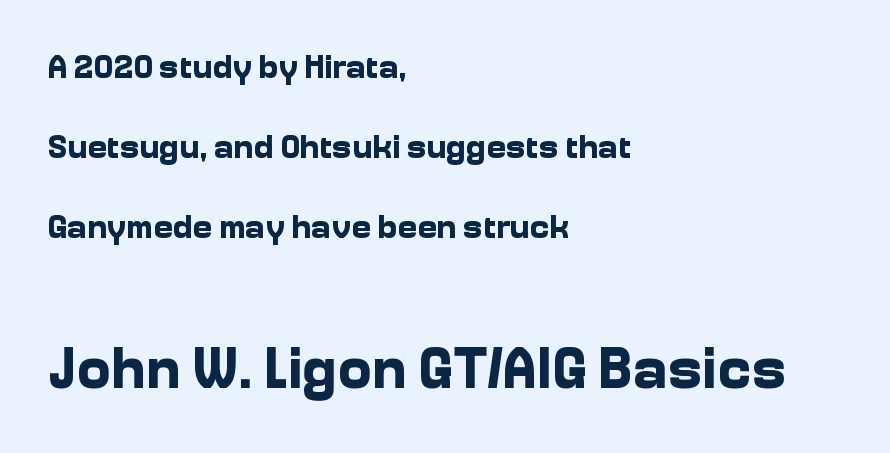
{"serif": "no", "italic": "no", "bold": "yes", "weight": "bold", "width": "normal", "stroke_contrast": "low", "x_height": "medium", "monospaced": "no", "underline": "no", "align": "left", "line_spacing": "loose", "line_spacing_ratio": 2.43, "letter_spacing": "normal", "letter_spacing_em": 0.0, "larger_block": "second", "size_ratio": 1.76, "glyph_px": 58}
